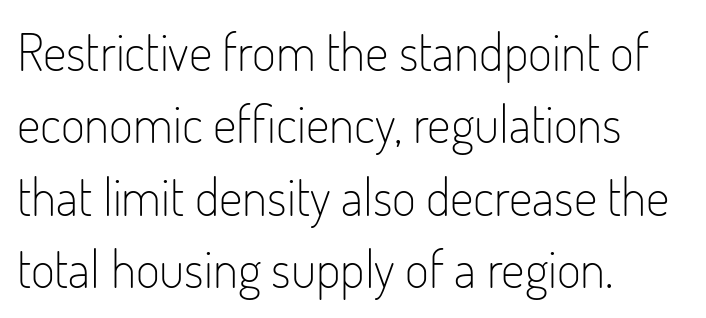
{"serif": "no", "italic": "no", "bold": "no", "weight": "light", "width": "condensed", "stroke_contrast": "low", "x_height": "small", "monospaced": "no", "underline": "no", "align": "left", "line_spacing": "normal", "line_spacing_ratio": 1.39, "letter_spacing": "normal", "letter_spacing_em": 0.0, "glyph_px": 52}
